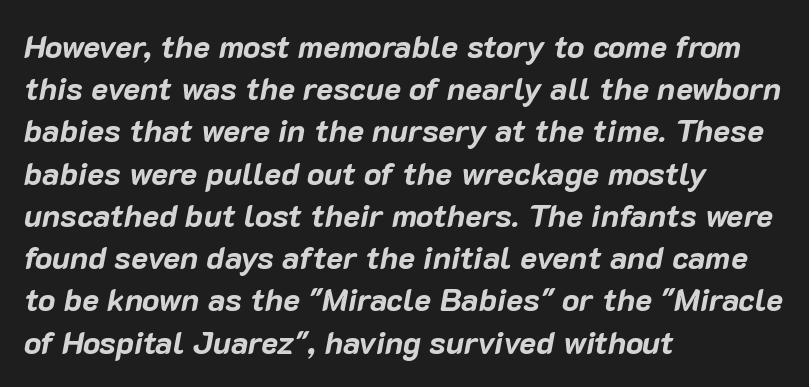
Slant detected: the letters are inclined. Each letter keeps its own natural width here, so spacing adapts to shape. In terms of letterspacing, this is plain default setting. These lines carry a lot of weight — the face is fully bold.
